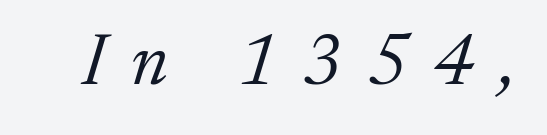
Q: Is the text bold? A: No.
Q: Is the text italic (slanted)? A: Yes, it leans right by about 17 degrees.
Q: Is the typeface a serif or a sans-serif typeface? A: Serif.
Q: Is the text underlined? A: No.
Q: Is the spacing between letters normal or unusually wide? A: Unusually wide.
Q: Width (condensed, normal, or wide)? A: Normal.
Q: Stroke contrast? A: Low.
Q: x-height? A: Medium.
Q: Monospaced? A: No.
